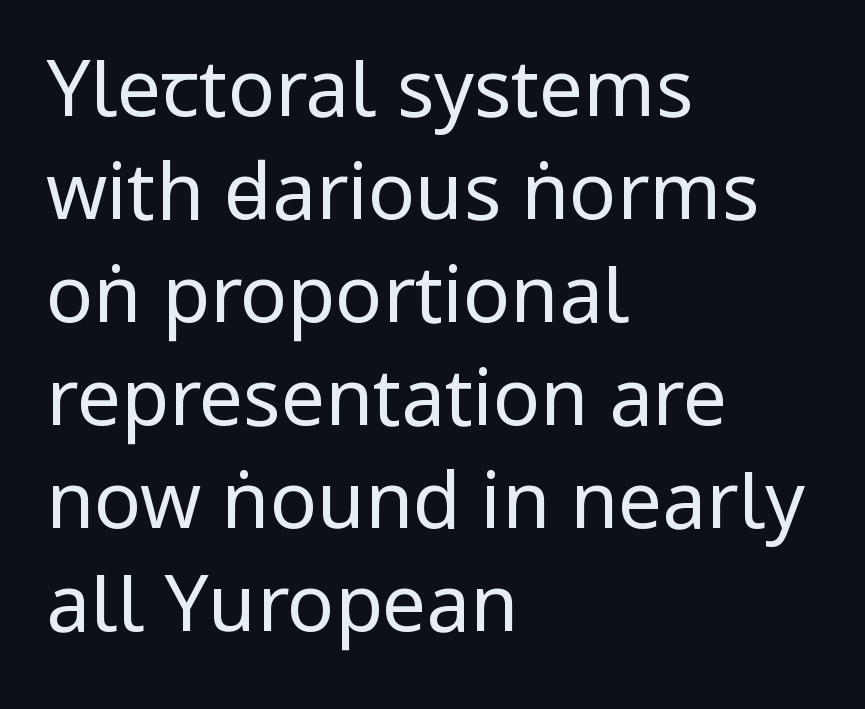
{"serif": "no", "italic": "no", "bold": "no", "weight": "regular", "width": "condensed", "stroke_contrast": "low", "x_height": "large", "monospaced": "no", "underline": "no", "align": "left", "line_spacing": "normal", "line_spacing_ratio": 1.32, "letter_spacing": "normal", "letter_spacing_em": 0.0, "glyph_px": 78}
